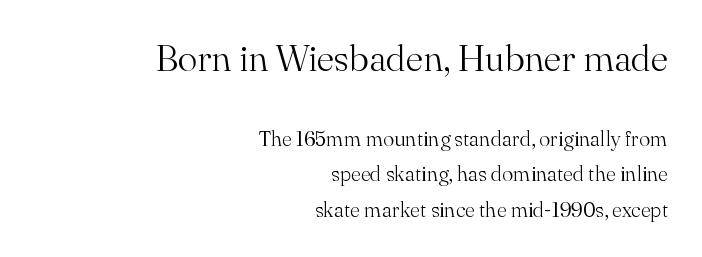
Q: Is the text bold? A: No.
Q: Is the text italic (slanted)? A: No, it is upright.
Q: Is the typeface a serif or a sans-serif typeface? A: Serif.
Q: Is the text underlined? A: No.
Q: How is the paragraph aligned? A: Right-aligned.
Q: Is the spacing between letters normal or unusually wide? A: Normal.
Q: Is the spacing between lines tight, normal or loose? A: Normal.
Q: Which block of text is set in a larger size, the first (top) or the second (bottom)? A: The first (top) one.
Q: Width (condensed, normal, or wide)? A: Normal.
Q: Stroke contrast? A: Medium.
Q: x-height? A: Small.
Q: Monospaced? A: No.
